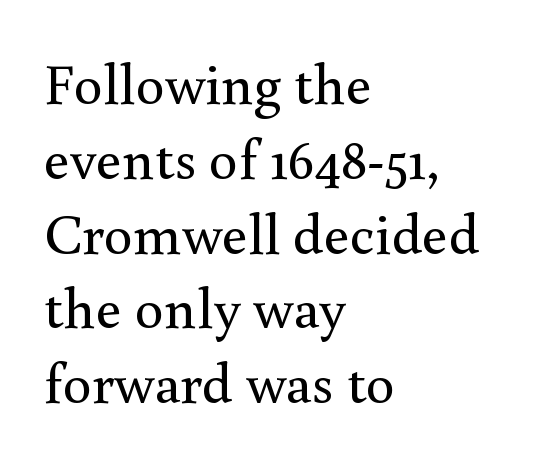
The image shows 58 px regular-weight serif type, upright; set left-aligned, normal line spacing (1.29x), normal letter spacing, not underlined; a small x-height.
